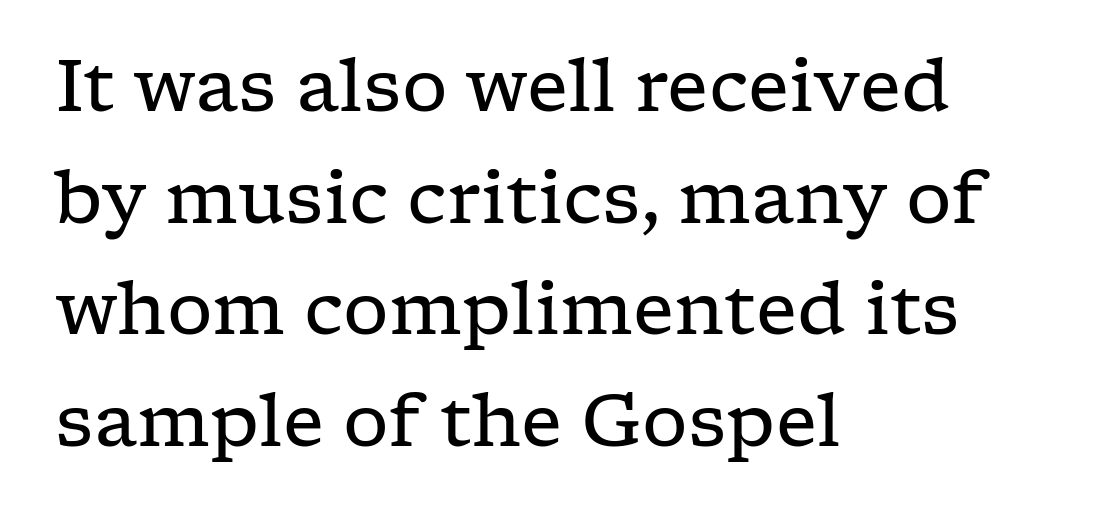
There is no visible air inserted between adjacent glyphs. When letters stand straight like this, we call the style roman or upright. The letters advance in unequal steps, a hallmark of proportional type. If you measured baseline to baseline, you'd find a middling distance. Examine the stroke ends and you'll spot serifs.
